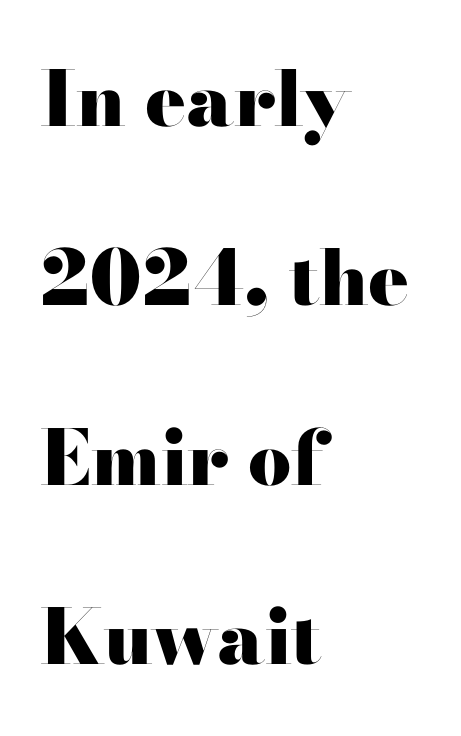
The image shows 76 px heavy, wide serif type, upright; set left-aligned, loose line spacing (2.36x), normal letter spacing, not underlined; high stroke contrast and a small x-height.
